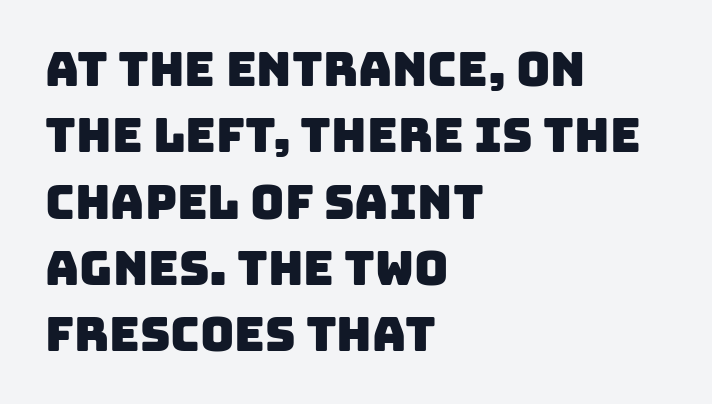
Q: Is the typeface a serif or a sans-serif typeface? A: Sans-serif.
Q: Is the text underlined? A: No.
Q: How is the paragraph aligned? A: Left-aligned.
Q: Is the spacing between letters normal or unusually wide? A: Normal.
Q: Is the spacing between lines tight, normal or loose? A: Normal.
Q: Width (condensed, normal, or wide)? A: Normal.
Q: Stroke contrast? A: Low.
Q: x-height? A: Large.
Q: Monospaced? A: No.
